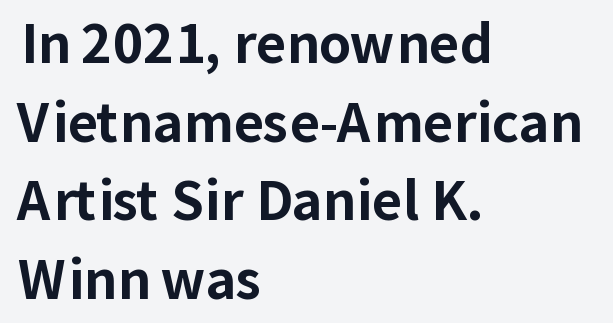
The image shows 52 px bold sans-serif type, upright; set left-aligned, normal line spacing (1.51x), normal letter spacing, not underlined; low stroke contrast and a medium x-height.
